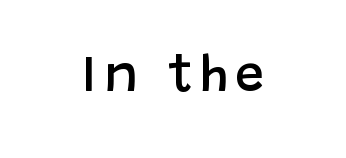
The lettering stays uniformly vertical, giving the passage a roman look. Varying glyph widths throughout — classic text-font behaviour. Students, this is semibold: more ink than regular, less than bold. Any mark beneath the type? The region is blank. The face used here is a sans, in the tradition of grotesques and geometrics.
